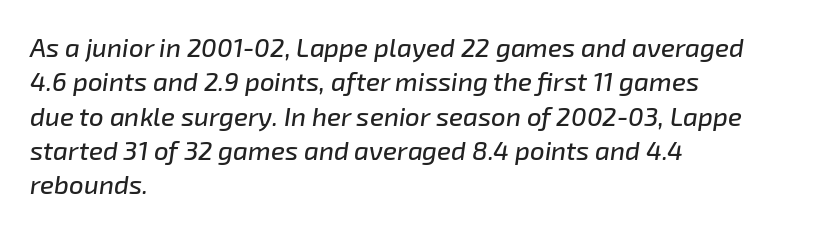
{"italic": "yes", "lean": "right", "slant_degrees": 8, "underline": "no", "align": "left", "line_spacing": "normal", "line_spacing_ratio": 1.32, "letter_spacing": "normal", "letter_spacing_em": 0.0, "glyph_px": 26}
